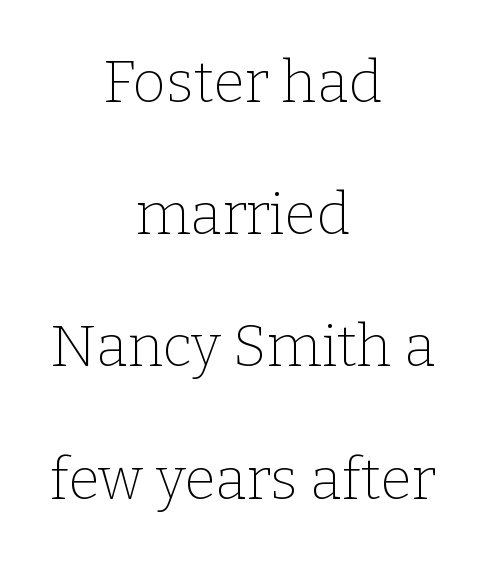
Q: Is the text bold? A: No.
Q: Is the text italic (slanted)? A: No, it is upright.
Q: Is the typeface a serif or a sans-serif typeface? A: Serif.
Q: Is the text underlined? A: No.
Q: How is the paragraph aligned? A: Centered.
Q: Is the spacing between letters normal or unusually wide? A: Normal.
Q: Is the spacing between lines tight, normal or loose? A: Loose.
Q: Width (condensed, normal, or wide)? A: Normal.
Q: Stroke contrast? A: Low.
Q: x-height? A: Medium.
Q: Monospaced? A: No.
